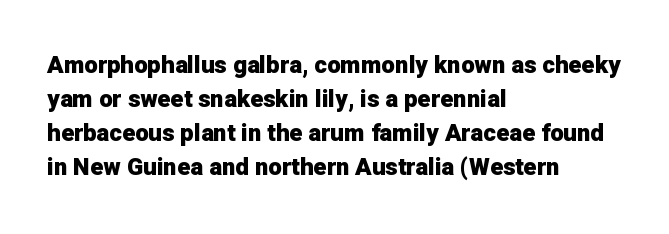
The image shows 24 px bold type, upright; set left-aligned, normal line spacing (1.42x), normal letter spacing, not underlined.
